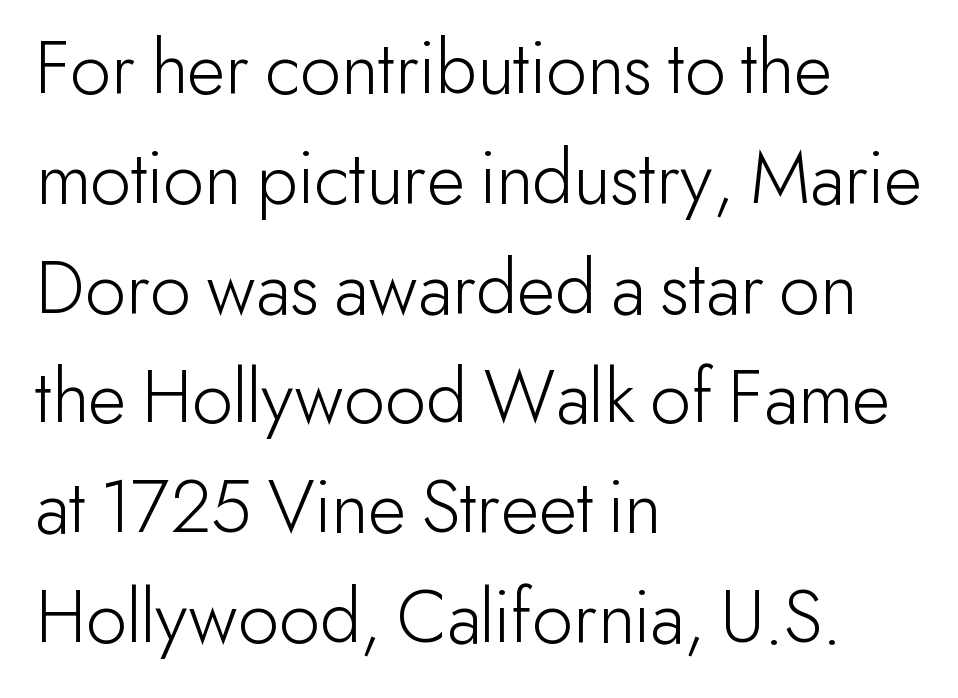
Q: Is the text bold? A: No.
Q: Is the text italic (slanted)? A: No, it is upright.
Q: Is the typeface a serif or a sans-serif typeface? A: Sans-serif.
Q: Is the text underlined? A: No.
Q: How is the paragraph aligned? A: Left-aligned.
Q: Is the spacing between letters normal or unusually wide? A: Normal.
Q: Is the spacing between lines tight, normal or loose? A: Normal.
Q: Width (condensed, normal, or wide)? A: Normal.
Q: Stroke contrast? A: Low.
Q: x-height? A: Small.
Q: Monospaced? A: No.
